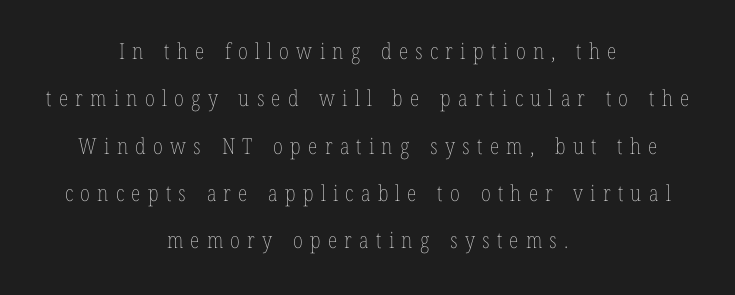
Q: Is the text bold? A: No.
Q: Is the text italic (slanted)? A: No, it is upright.
Q: Is the text underlined? A: No.
Q: How is the paragraph aligned? A: Centered.
Q: Is the spacing between letters normal or unusually wide? A: Unusually wide.
Q: Is the spacing between lines tight, normal or loose? A: Loose.
